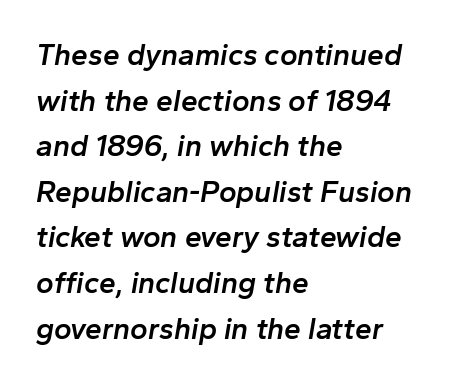
This sample keeps an unexceptional amount of space between lines. The ragged edge is on the right, which tells us the setting is flush left. Would a proofreader flag this as italicized? Yes. Character widths vary here, with narrow letters taking less room than wide ones.
